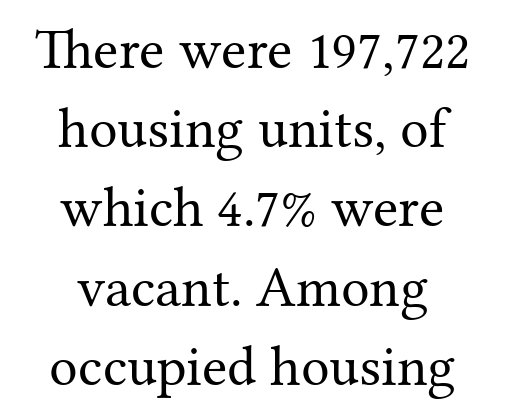
The image shows 57 px regular-weight serif type, upright; set centered, normal line spacing (1.39x), normal letter spacing, not underlined; medium stroke contrast and a medium x-height.
